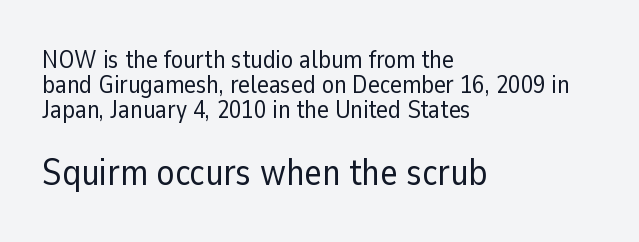
Q: Is the text bold? A: No.
Q: Is the text italic (slanted)? A: No, it is upright.
Q: Is the typeface a serif or a sans-serif typeface? A: Sans-serif.
Q: Is the text underlined? A: No.
Q: How is the paragraph aligned? A: Left-aligned.
Q: Is the spacing between letters normal or unusually wide? A: Normal.
Q: Is the spacing between lines tight, normal or loose? A: Tight.
Q: Which block of text is set in a larger size, the first (top) or the second (bottom)? A: The second (bottom) one.
Q: Width (condensed, normal, or wide)? A: Normal.
Q: Stroke contrast? A: Low.
Q: x-height? A: Medium.
Q: Monospaced? A: No.
